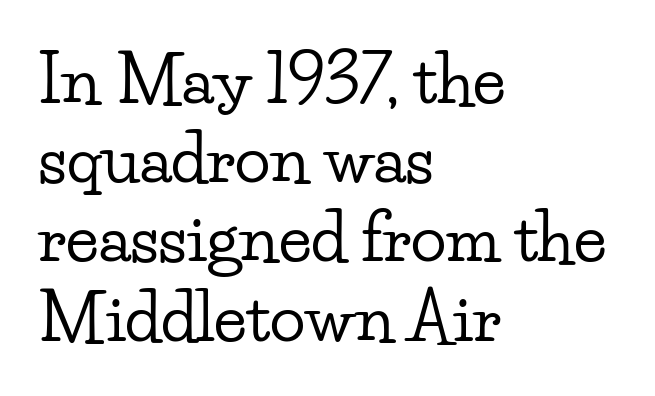
Q: Is the text italic (slanted)? A: No, it is upright.
Q: Is the typeface a serif or a sans-serif typeface? A: Serif.
Q: Is the text underlined? A: No.
Q: How is the paragraph aligned? A: Left-aligned.
Q: Is the spacing between letters normal or unusually wide? A: Normal.
Q: Width (condensed, normal, or wide)? A: Wide.
Q: Stroke contrast? A: Low.
Q: x-height? A: Small.
Q: Monospaced? A: No.
